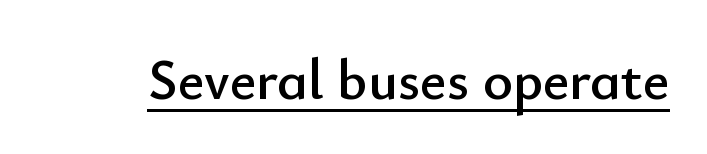
Q: Is the text italic (slanted)? A: No, it is upright.
Q: Is the typeface a serif or a sans-serif typeface? A: Sans-serif.
Q: Is the text underlined? A: Yes.
Q: Is the spacing between letters normal or unusually wide? A: Normal.
Q: Width (condensed, normal, or wide)? A: Normal.
Q: Stroke contrast? A: Low.
Q: x-height? A: Small.
Q: Monospaced? A: No.
